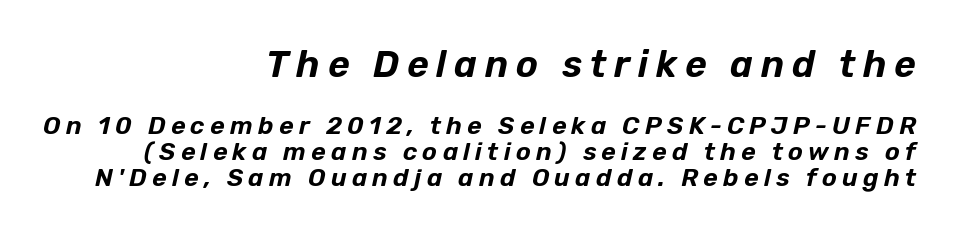
Block one is the big one; block two sits smaller underneath. Looking at the ascenders, they clearly lean. The rendering uses natural spacing where letterforms have individual widths. Words appear elongated and porous because spacing is wide.
